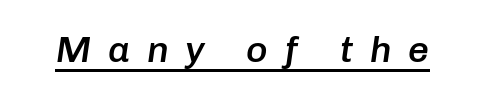
{"italic": "yes", "lean": "right", "slant_degrees": 8, "bold": "semi", "weight": "semibold", "width": "normal", "stroke_contrast": "low", "x_height": "medium", "monospaced": "no", "underline": "yes", "letter_spacing": "wide", "letter_spacing_em": 0.45, "glyph_px": 37}
